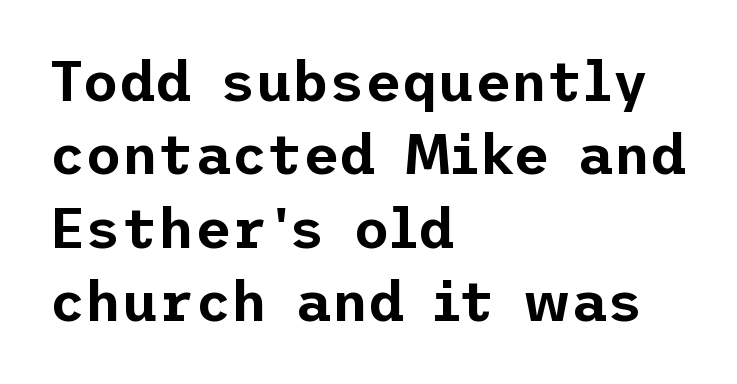
Q: Is the text italic (slanted)? A: No, it is upright.
Q: Is the typeface a serif or a sans-serif typeface? A: Sans-serif.
Q: Is the text underlined? A: No.
Q: How is the paragraph aligned? A: Left-aligned.
Q: Is the spacing between letters normal or unusually wide? A: Normal.
Q: Is the spacing between lines tight, normal or loose? A: Normal.
Q: Width (condensed, normal, or wide)? A: Normal.
Q: Stroke contrast? A: Low.
Q: x-height? A: Medium.
